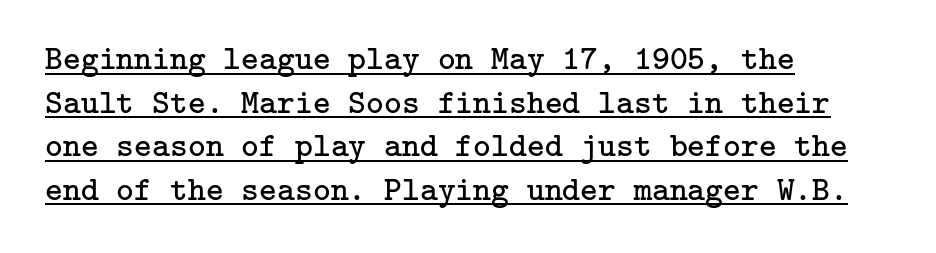
Each new line begins a customary step beneath the previous one. You could call the tracking neutral — neither tight nor loose. This rendering features underlined lettering. Caption: face not bold, strokes unweighted. Rendered with straight, roman letterforms.
